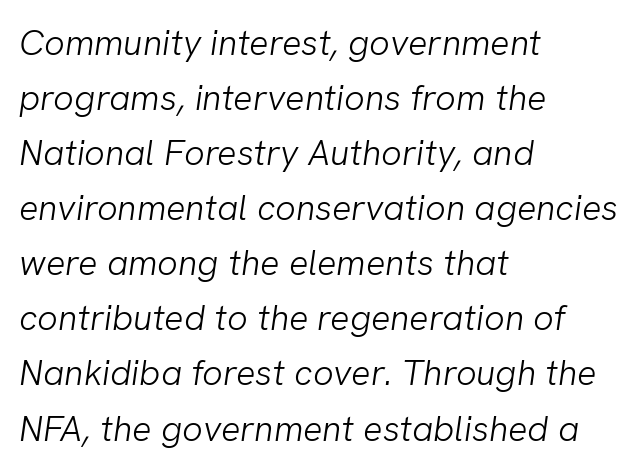
Q: Is the text bold? A: No.
Q: Is the typeface a serif or a sans-serif typeface? A: Sans-serif.
Q: Is the text underlined? A: No.
Q: How is the paragraph aligned? A: Left-aligned.
Q: Is the spacing between letters normal or unusually wide? A: Normal.
Q: Is the spacing between lines tight, normal or loose? A: Normal.
Q: Width (condensed, normal, or wide)? A: Normal.
Q: Stroke contrast? A: Low.
Q: x-height? A: Medium.
Q: Monospaced? A: No.
